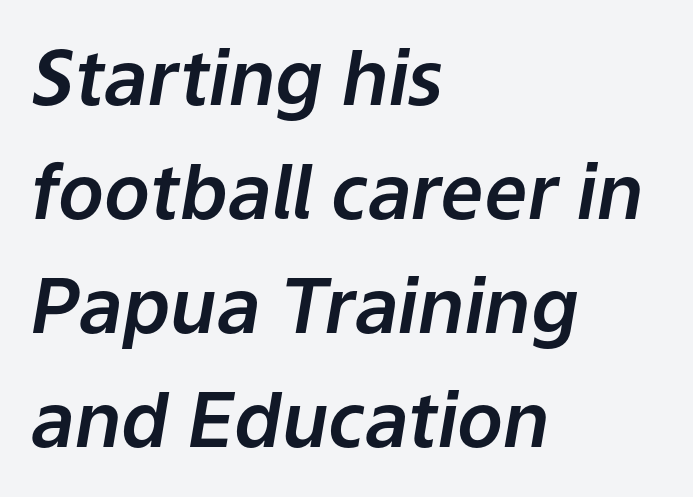
{"italic": "yes", "lean": "right", "slant_degrees": 9, "width": "normal", "stroke_contrast": "low", "x_height": "medium", "monospaced": "no", "underline": "no", "align": "left", "line_spacing": "normal", "line_spacing_ratio": 1.5, "letter_spacing": "normal", "letter_spacing_em": 0.0, "glyph_px": 76}
